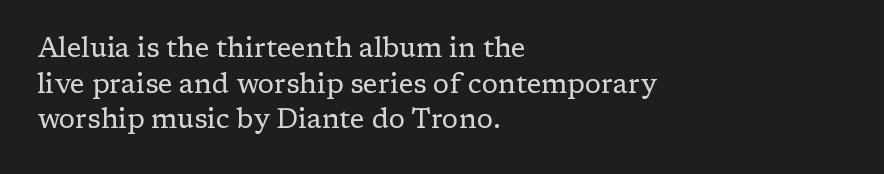
{"italic": "no", "bold": "no", "underline": "no", "align": "left", "line_spacing": "normal", "line_spacing_ratio": 1.32, "letter_spacing": "normal", "letter_spacing_em": 0.0, "glyph_px": 27}
